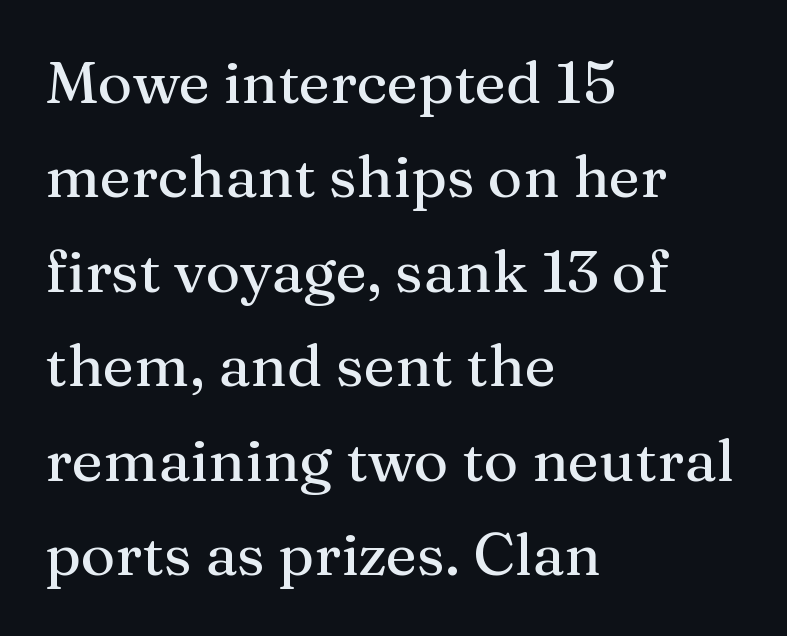
{"serif": "yes", "italic": "no", "width": "normal", "stroke_contrast": "medium", "x_height": "medium", "monospaced": "no", "underline": "no", "align": "left", "line_spacing": "normal", "line_spacing_ratio": 1.6, "letter_spacing": "normal", "letter_spacing_em": 0.0, "glyph_px": 59}
